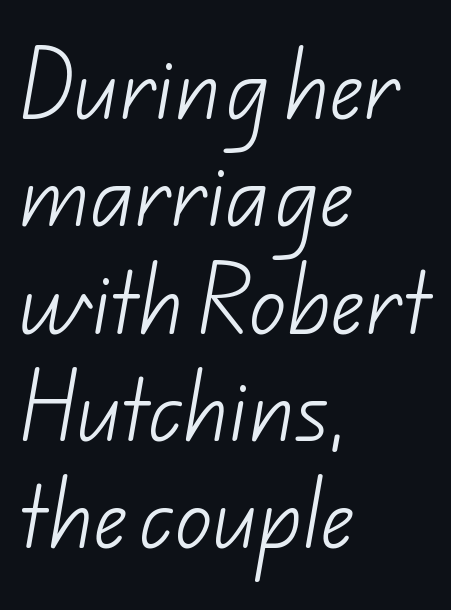
Proportional: the letters do not fall into vertical columns. Vertically, the passage feels balanced, rows spaced as you'd expect. Notice how the passage keeps a crisp vertical edge on the left only. Honestly, the letter spacing is just normal — you wouldn't notice it. Heaviness? Minimal to ordinary, like unemphasized prose. You can tell from the bare stems that sans-serif type was used.
